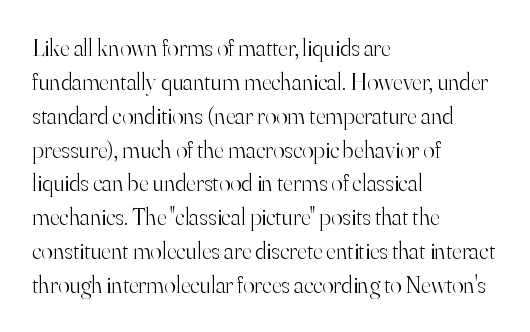
Decoration check: the copy has no underline. Teacher's note: observe the even left margin — that is flush-left alignment. Interline gaps are of average width in this sample. No chunkiness to these letters — they're not bold. These lines were composed using upright roman letters.
